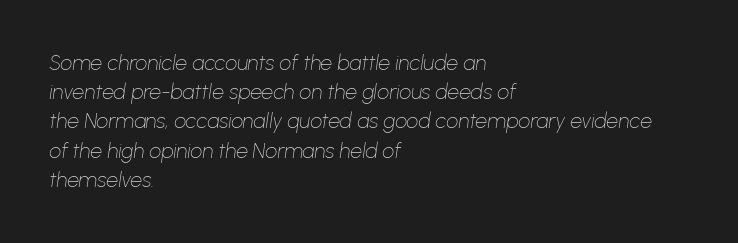
Q: Is the text bold? A: No.
Q: Is the text italic (slanted)? A: Yes, it leans right by about 8 degrees.
Q: Is the text underlined? A: No.
Q: How is the paragraph aligned? A: Left-aligned.
Q: Is the spacing between letters normal or unusually wide? A: Normal.
Q: Is the spacing between lines tight, normal or loose? A: Normal.
